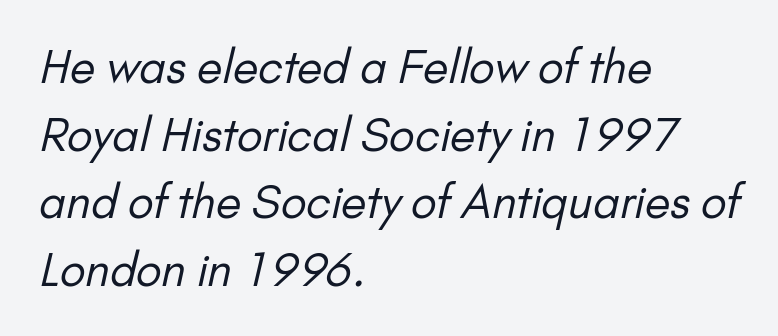
The image shows 46 px regular-weight sans-serif type; set left-aligned, normal line spacing (1.47x), normal letter spacing, not underlined; low stroke contrast and a small x-height.
